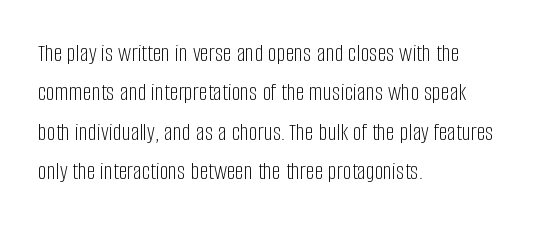
{"italic": "no", "bold": "no", "underline": "no", "align": "left", "line_spacing": "normal", "line_spacing_ratio": 1.58, "letter_spacing": "normal", "letter_spacing_em": 0.0, "glyph_px": 25}
